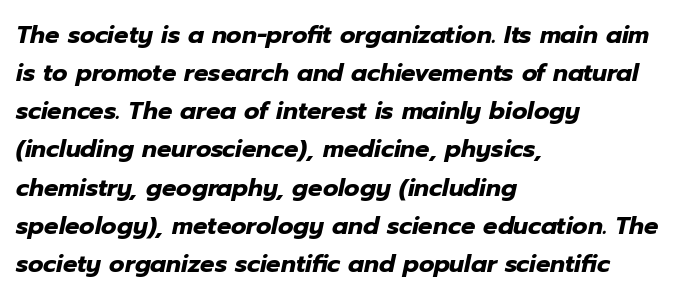
Q: Is the text bold? A: Yes.
Q: Is the text italic (slanted)? A: Yes, it leans right by about 12 degrees.
Q: Is the text underlined? A: No.
Q: How is the paragraph aligned? A: Left-aligned.
Q: Is the spacing between letters normal or unusually wide? A: Normal.
Q: Is the spacing between lines tight, normal or loose? A: Normal.
